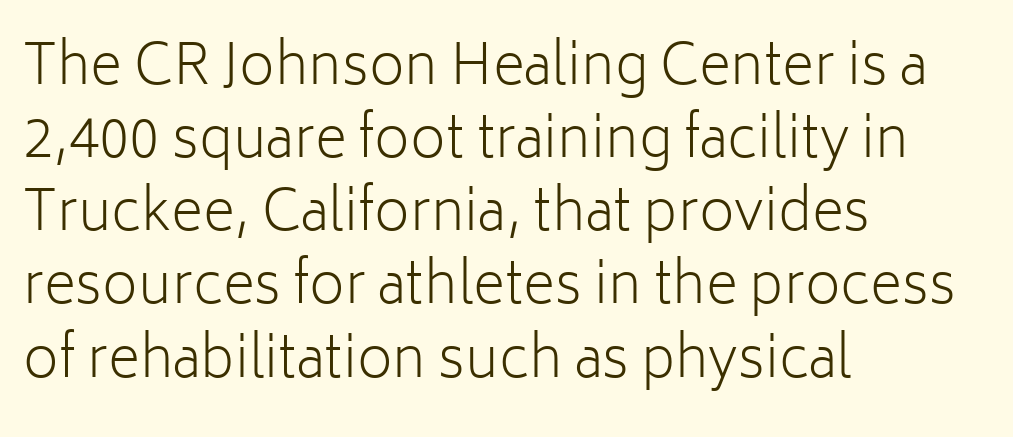
The image shows 55 px light sans-serif type, upright; set left-aligned, normal line spacing (1.33x), normal letter spacing, not underlined; low stroke contrast and a medium x-height.
